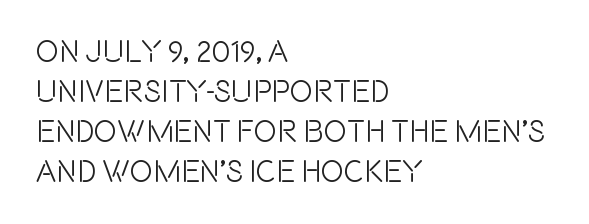
Tracking value appears to be zero — textbook default spacing. These lines were composed using upright roman letters. Nope, no serifs anywhere on these letters. Each letter keeps its own natural width here, so spacing adapts to shape. Line spacing here is normal. A student would call this left alignment; a typographer would say flush left, rag right.
